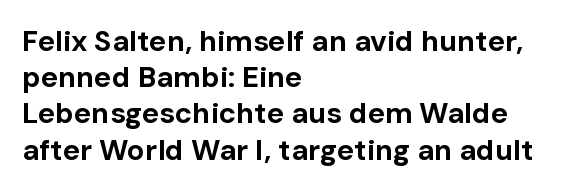
The image shows 29 px bold sans-serif type, upright; set left-aligned, normal line spacing (1.25x), normal letter spacing, not underlined; low stroke contrast and a medium x-height.
